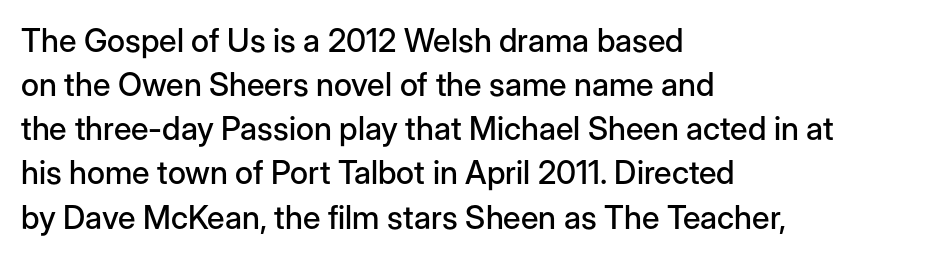
{"serif": "no", "italic": "no", "width": "normal", "stroke_contrast": "low", "x_height": "medium", "monospaced": "no", "underline": "no", "align": "left", "line_spacing": "normal", "line_spacing_ratio": 1.38, "letter_spacing": "normal", "letter_spacing_em": 0.0, "glyph_px": 32}
